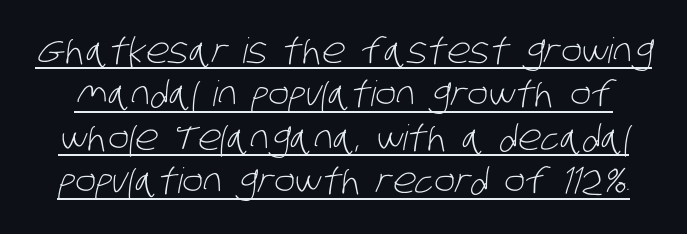
{"serif": "no", "bold": "no", "weight": "light", "width": "condensed", "stroke_contrast": "low", "x_height": "large", "monospaced": "no", "underline": "yes", "line_spacing_ratio": 1.24, "letter_spacing": "normal", "letter_spacing_em": 0.0, "glyph_px": 35}
